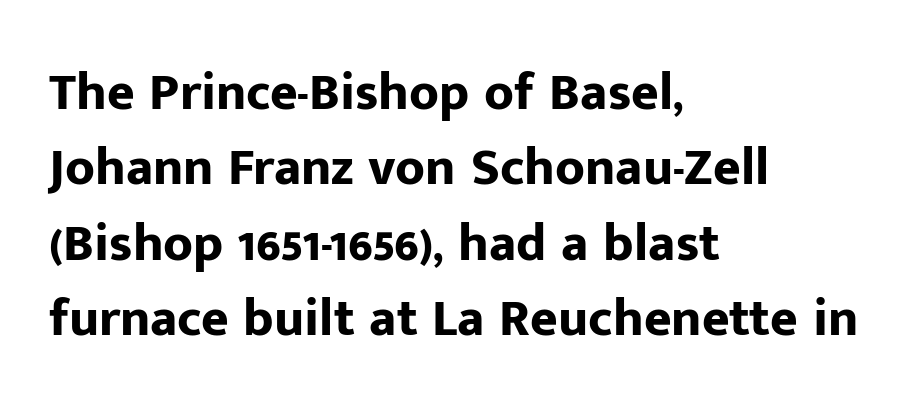
The image shows 53 px bold sans-serif type, upright; set left-aligned, normal line spacing (1.42x), normal letter spacing, not underlined; low stroke contrast and a medium x-height.
